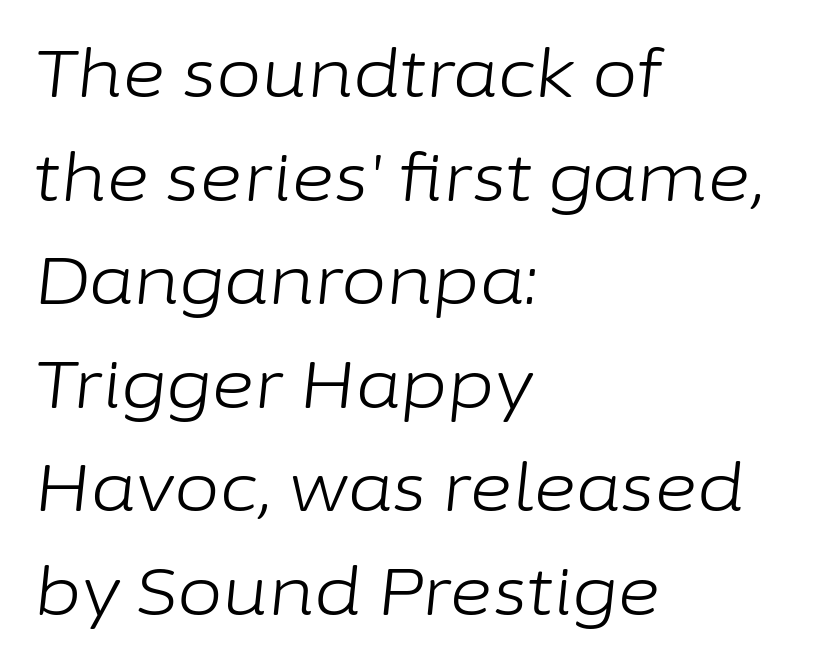
The image shows 66 px light type, italic (leaning right); set left-aligned, normal line spacing (1.57x), normal letter spacing, not underlined; low stroke contrast and a medium x-height.
